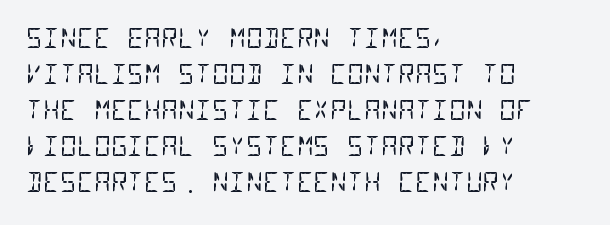
Vertical stems look standard width or narrower in stroke. Leading: standard. Each row of text sits above clean, open space. Does the copy run flush right? No — it runs flush left. Nobody touched the tracking dial on this one.
